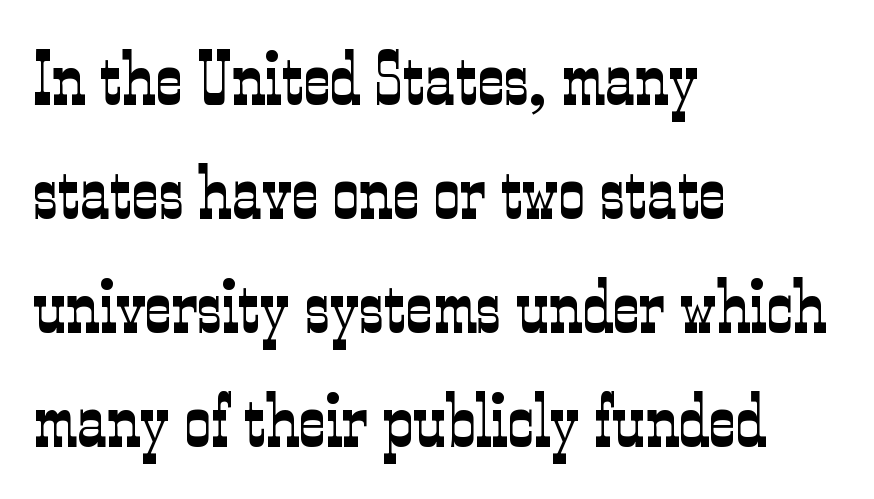
The typography opts for an upright posture over an oblique one. Tracking value appears to be zero — textbook default spacing. The space between consecutive lines is moderate. Only glyphs here, with clear space below each row. The rendering shows small feet on the letterforms — a serif design. Spacing verdict: proportional, widths tailored to each character.
